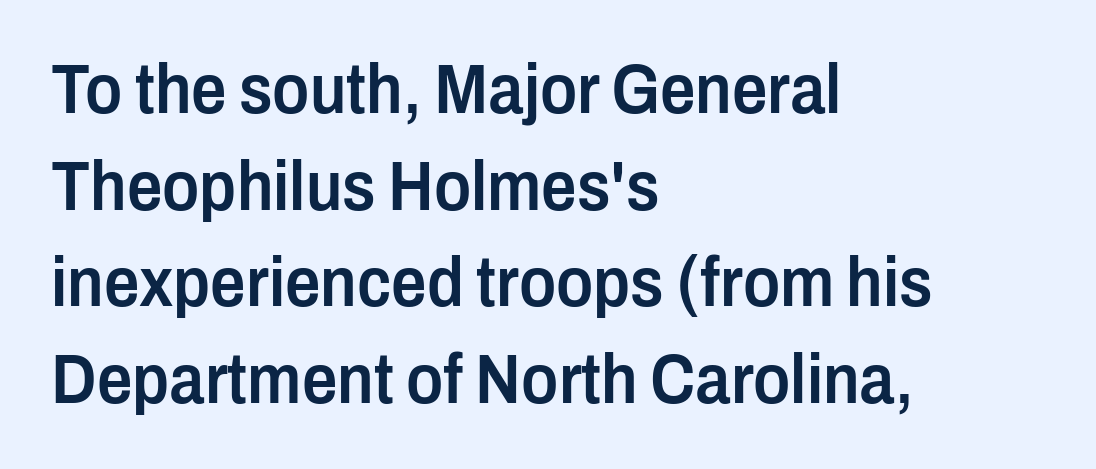
Q: Is the text bold? A: Semi-bold.
Q: Is the text italic (slanted)? A: No, it is upright.
Q: Is the typeface a serif or a sans-serif typeface? A: Sans-serif.
Q: Is the text underlined? A: No.
Q: How is the paragraph aligned? A: Left-aligned.
Q: Is the spacing between letters normal or unusually wide? A: Normal.
Q: Is the spacing between lines tight, normal or loose? A: Normal.
Q: Width (condensed, normal, or wide)? A: Condensed.
Q: Stroke contrast? A: Low.
Q: x-height? A: Medium.
Q: Monospaced? A: No.
